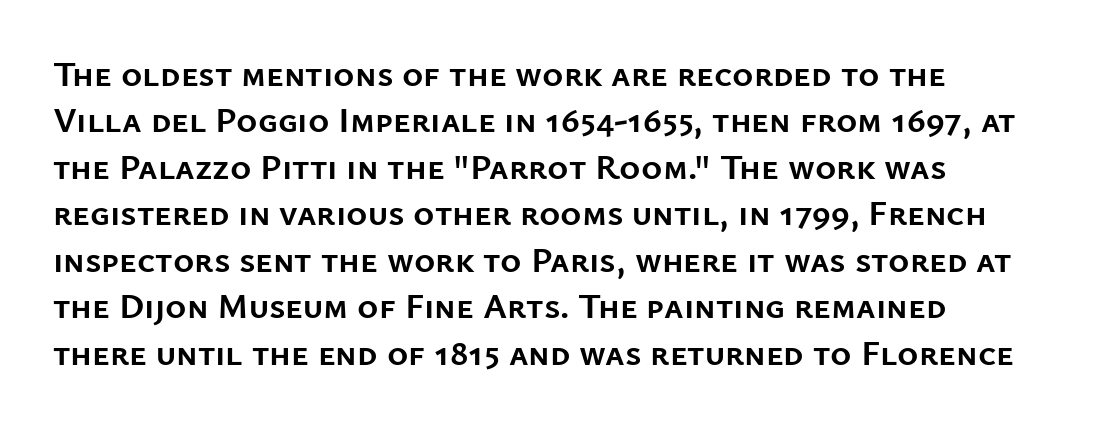
The image shows 36 px semibold sans-serif type, upright; set normal line spacing (1.29x), normal letter spacing, not underlined; low stroke contrast and a medium x-height.
